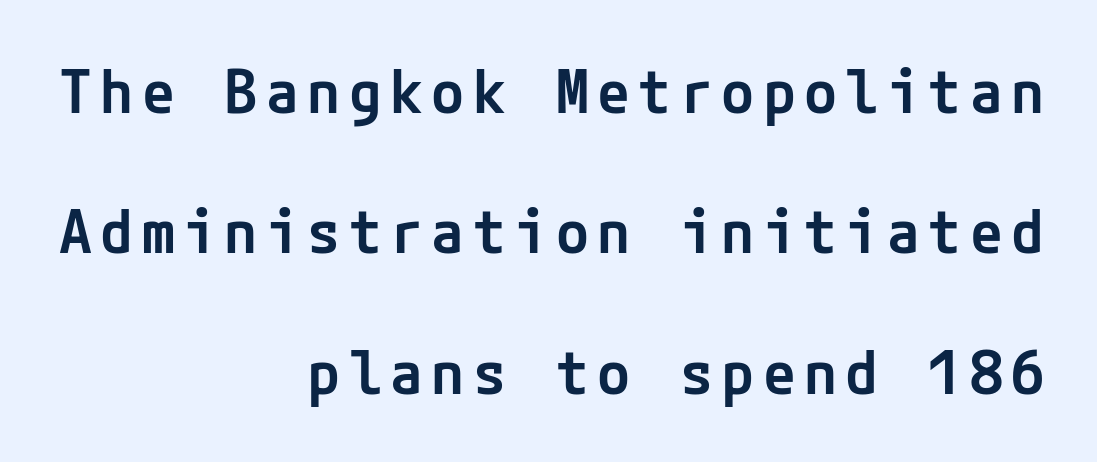
{"serif": "no", "italic": "no", "bold": "semi", "weight": "semibold", "width": "normal", "stroke_contrast": "low", "x_height": "medium", "underline": "no", "align": "right", "line_spacing": "loose", "line_spacing_ratio": 2.34, "glyph_px": 60}
